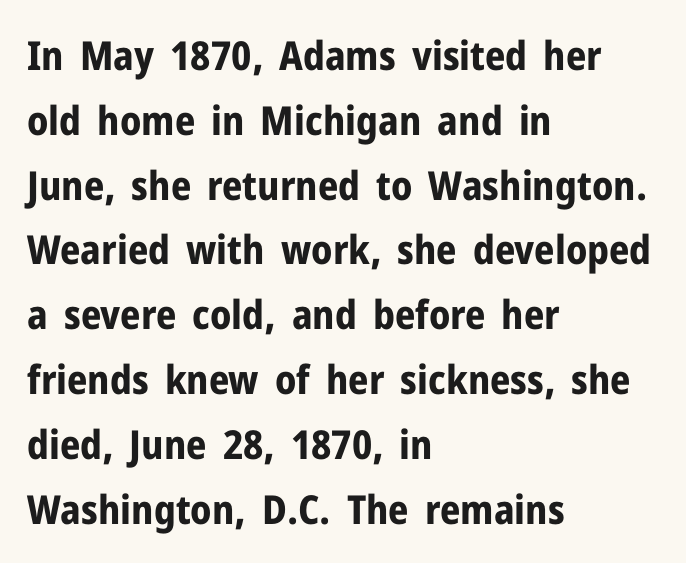
Beneath every word, the page is bare. Does extra space separate the letters? No, they use regular spacing. The strokes are fattened all the way to bold. The lettering stays uniformly vertical, giving the passage a roman look. Proportional: the letters do not fall into vertical columns. Are there feet on the stems? There aren't — it's a sans.
